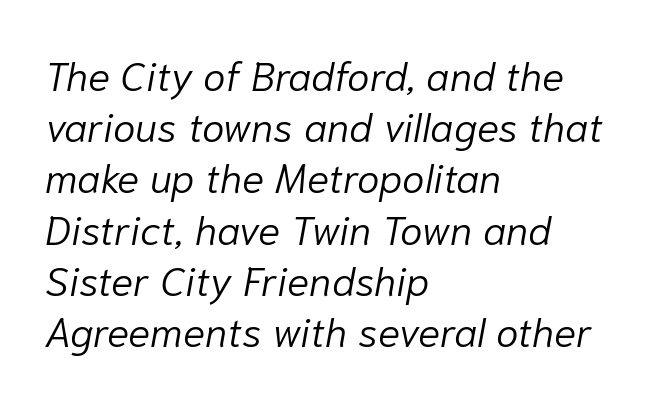
The image shows 41 px light type, italic (leaning right); set left-aligned, normal line spacing (1.25x), normal letter spacing, not underlined; low stroke contrast and a medium x-height.
